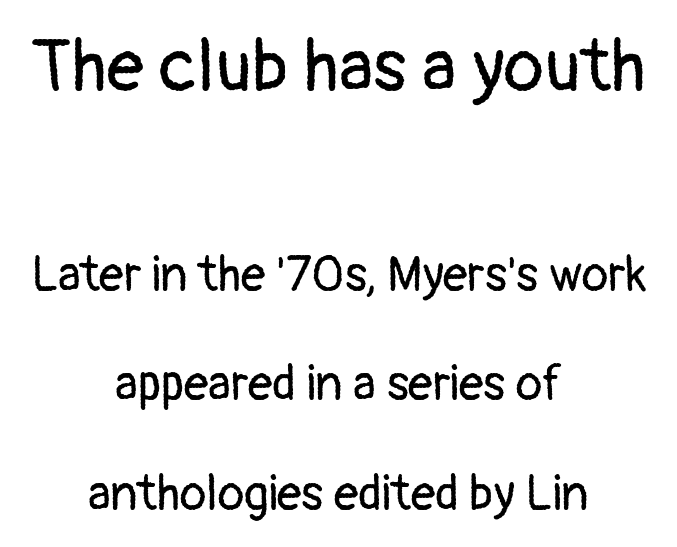
Q: Is the text bold? A: No.
Q: Is the text italic (slanted)? A: No, it is upright.
Q: Is the typeface a serif or a sans-serif typeface? A: Sans-serif.
Q: Is the text underlined? A: No.
Q: How is the paragraph aligned? A: Centered.
Q: Is the spacing between letters normal or unusually wide? A: Normal.
Q: Is the spacing between lines tight, normal or loose? A: Loose.
Q: Which block of text is set in a larger size, the first (top) or the second (bottom)? A: The first (top) one.
Q: Width (condensed, normal, or wide)? A: Normal.
Q: Stroke contrast? A: Low.
Q: x-height? A: Medium.
Q: Monospaced? A: No.
